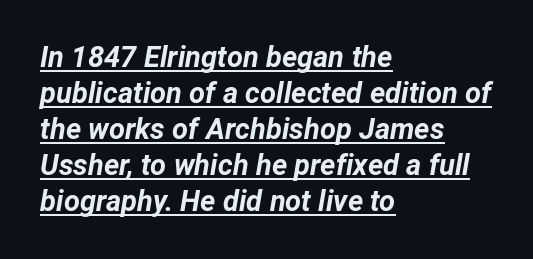
The image shows 29 px bold type, italic (leaning right); set left-aligned, line spacing 1.24x, normal letter spacing, underlined; low stroke contrast and a medium x-height.
